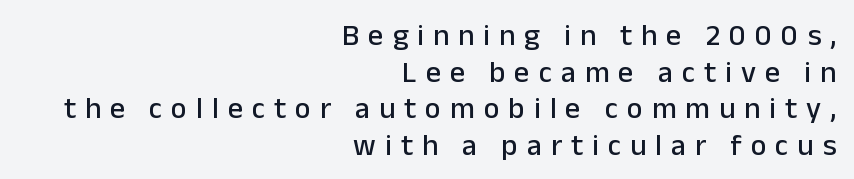
Q: Is the text italic (slanted)? A: No, it is upright.
Q: Is the typeface a serif or a sans-serif typeface? A: Sans-serif.
Q: Is the text underlined? A: No.
Q: How is the paragraph aligned? A: Right-aligned.
Q: Is the spacing between letters normal or unusually wide? A: Unusually wide.
Q: Width (condensed, normal, or wide)? A: Normal.
Q: Stroke contrast? A: Low.
Q: x-height? A: Medium.
Q: Monospaced? A: No.
